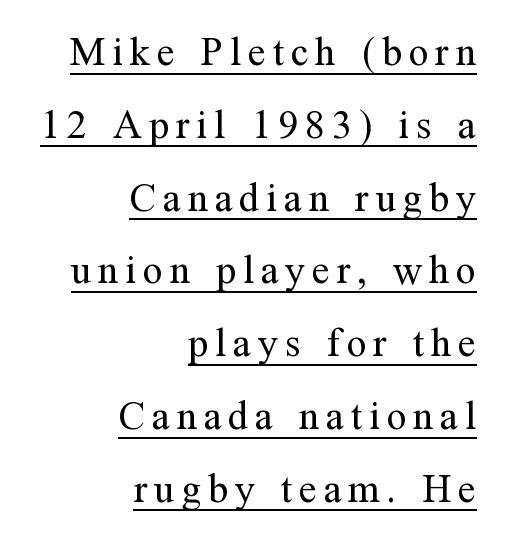
{"serif": "yes", "italic": "no", "bold": "no", "weight": "regular", "width": "normal", "stroke_contrast": "medium", "x_height": "medium", "monospaced": "no", "underline": "yes", "align": "right", "line_spacing_ratio": 1.82, "glyph_px": 40}
